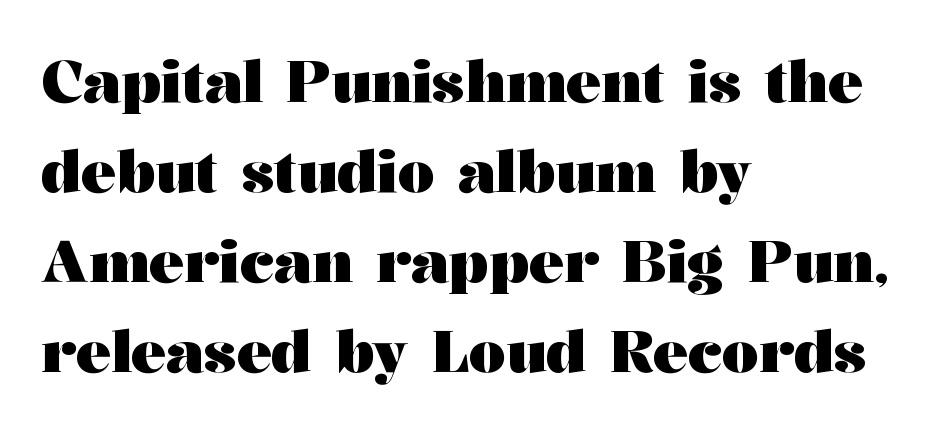
Q: Is the text bold? A: Yes.
Q: Is the text italic (slanted)? A: No, it is upright.
Q: Is the typeface a serif or a sans-serif typeface? A: Serif.
Q: Is the text underlined? A: No.
Q: How is the paragraph aligned? A: Left-aligned.
Q: Is the spacing between letters normal or unusually wide? A: Normal.
Q: Is the spacing between lines tight, normal or loose? A: Normal.
Q: Width (condensed, normal, or wide)? A: Wide.
Q: Stroke contrast? A: Medium.
Q: x-height? A: Medium.
Q: Monospaced? A: No.
